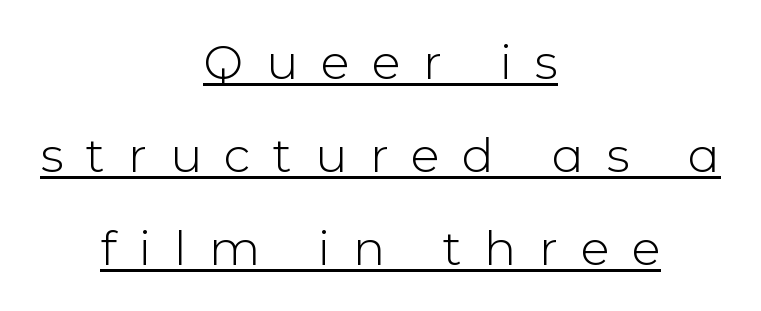
A typesetter would call this leading open, well beyond the default. Every row of glyphs is offset so its center matches the block's center. Each stroke keeps to a modest, everyday thickness or less. The rendering uses natural spacing where letterforms have individual widths.
